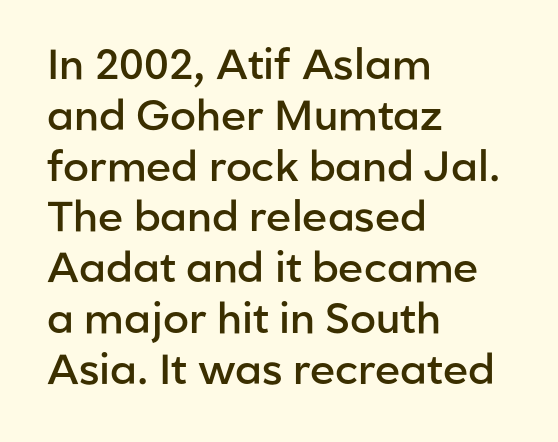
Observe the absence of serifs on each vertical stroke in this sample. No italicization has been applied; the sample stays upright. How heavy is the stroke? Medium-heavy — a semibold, shy of bold. The rendering uses natural spacing where letterforms have individual widths. These lines keep a tight, regular rhythm from letter to letter. The compositor pushed each line to the left boundary.
